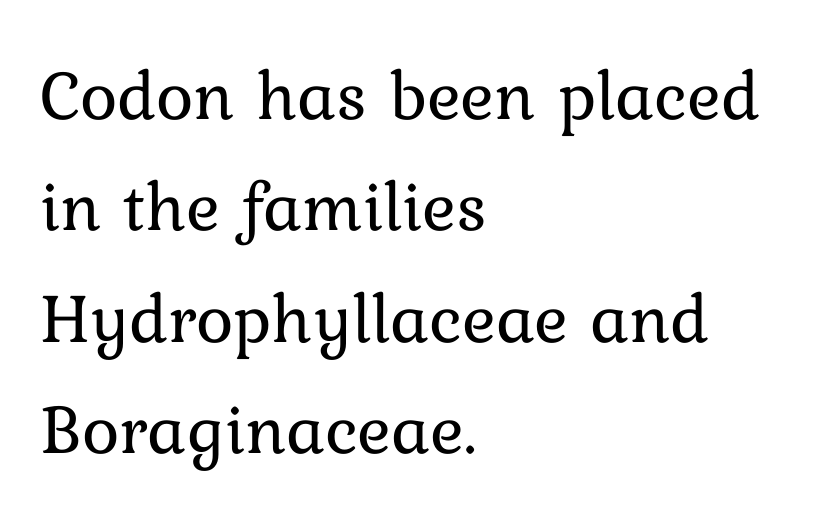
Q: Is the text bold? A: No.
Q: Is the text italic (slanted)? A: No, it is upright.
Q: Is the text underlined? A: No.
Q: How is the paragraph aligned? A: Left-aligned.
Q: Is the spacing between letters normal or unusually wide? A: Normal.
Q: Is the spacing between lines tight, normal or loose? A: Normal.
Q: Width (condensed, normal, or wide)? A: Normal.
Q: Stroke contrast? A: Low.
Q: x-height? A: Medium.
Q: Monospaced? A: No.
